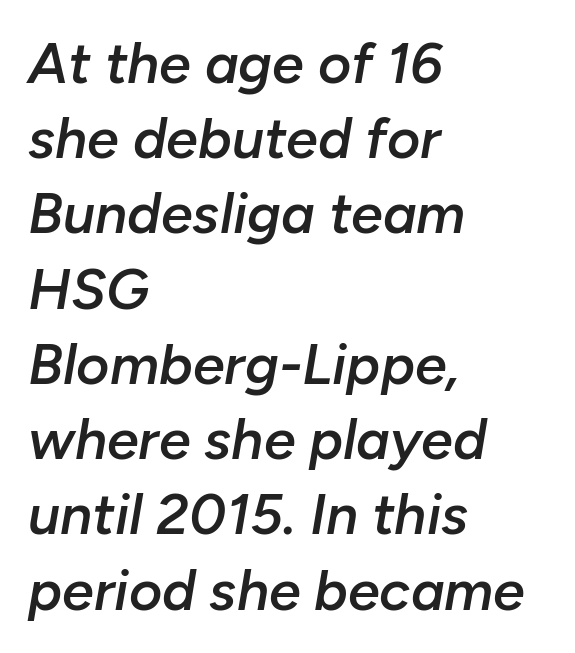
The image shows 57 px semibold type, italic (leaning right); set left-aligned, normal line spacing (1.32x), normal letter spacing, not underlined; low stroke contrast and a medium x-height.
